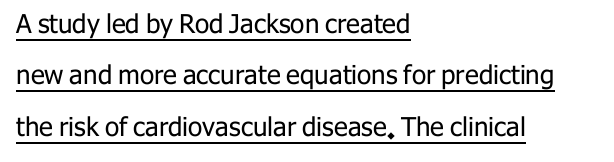
{"italic": "no", "bold": "no", "underline": "yes", "align": "left", "line_spacing": "loose", "line_spacing_ratio": 1.98, "letter_spacing": "normal", "letter_spacing_em": 0.0, "glyph_px": 26}
